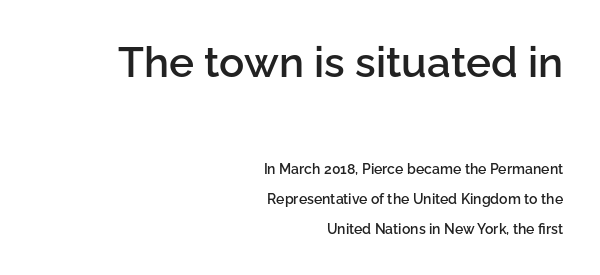
{"serif": "no", "italic": "no", "bold": "semi", "weight": "semibold", "width": "normal", "stroke_contrast": "low", "x_height": "medium", "monospaced": "no", "underline": "no", "align": "right", "line_spacing": "loose", "line_spacing_ratio": 2.13, "letter_spacing": "normal", "letter_spacing_em": 0.0, "larger_block": "first", "size_ratio": 3.0, "glyph_px": 42}
